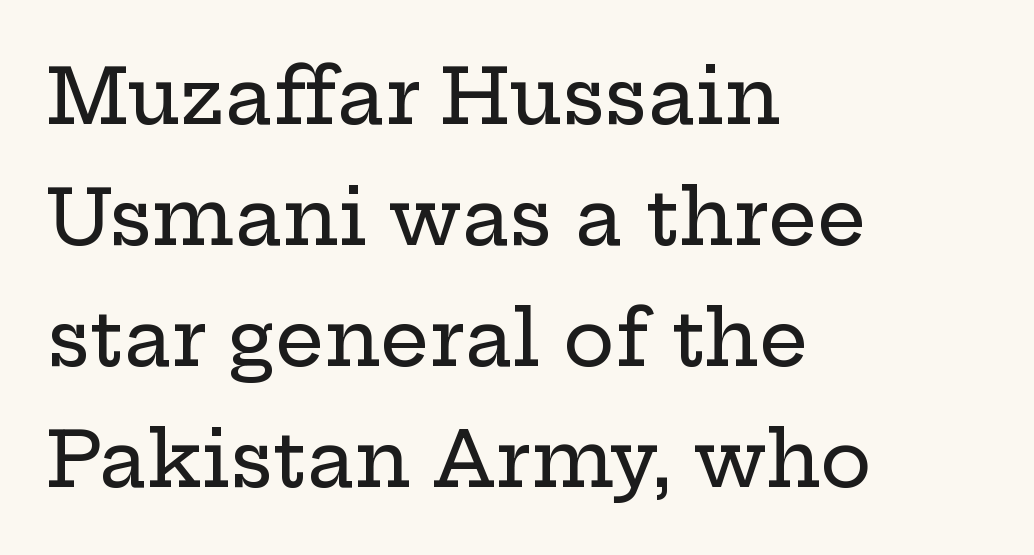
The image shows 77 px wide serif type, upright; set left-aligned, normal line spacing (1.57x), normal letter spacing, not underlined; low stroke contrast and a medium x-height.
